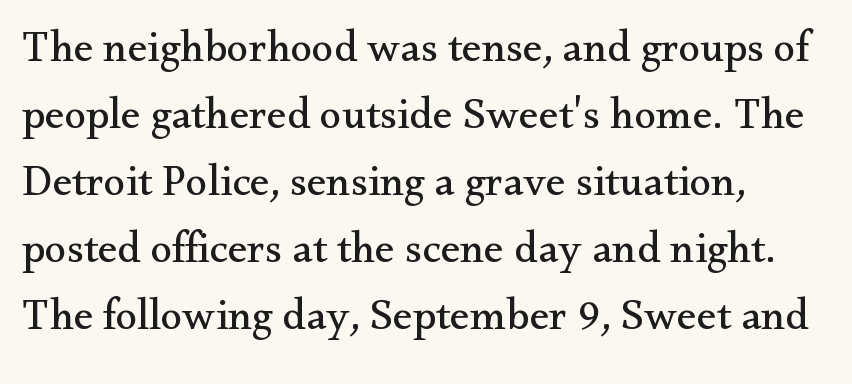
Q: Is the text bold? A: No.
Q: Is the text italic (slanted)? A: No, it is upright.
Q: Is the typeface a serif or a sans-serif typeface? A: Serif.
Q: Is the text underlined? A: No.
Q: How is the paragraph aligned? A: Left-aligned.
Q: Is the spacing between letters normal or unusually wide? A: Normal.
Q: Is the spacing between lines tight, normal or loose? A: Normal.
Q: Width (condensed, normal, or wide)? A: Normal.
Q: Stroke contrast? A: Medium.
Q: x-height? A: Small.
Q: Monospaced? A: No.
